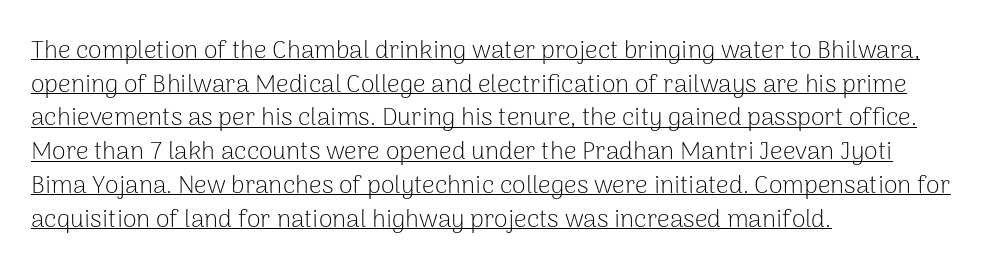
{"italic": "no", "bold": "no", "underline": "yes", "align": "left", "line_spacing": "normal", "line_spacing_ratio": 1.35, "letter_spacing": "normal", "letter_spacing_em": 0.0, "glyph_px": 25}
